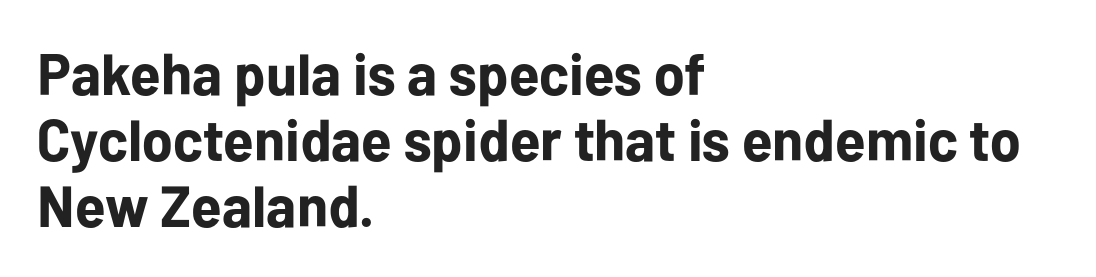
{"serif": "no", "italic": "no", "bold": "yes", "weight": "bold", "width": "normal", "stroke_contrast": "low", "x_height": "medium", "monospaced": "no", "underline": "no", "align": "left", "line_spacing": "tight", "line_spacing_ratio": 1.14, "letter_spacing": "normal", "letter_spacing_em": 0.0, "glyph_px": 58}
